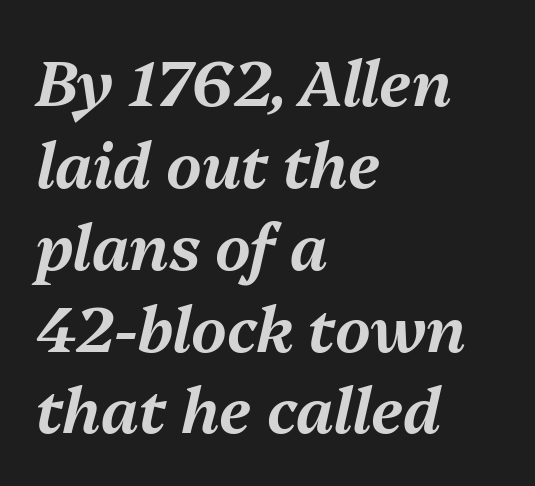
{"italic": "yes", "lean": "right", "slant_degrees": 13, "width": "normal", "stroke_contrast": "medium", "x_height": "medium", "monospaced": "no", "underline": "no", "align": "left", "line_spacing": "normal", "line_spacing_ratio": 1.32, "letter_spacing": "normal", "letter_spacing_em": 0.0, "glyph_px": 62}
